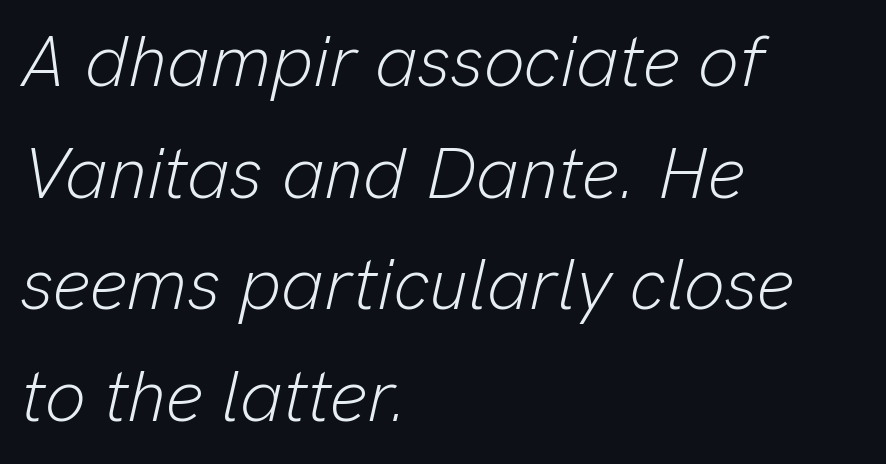
The image shows 72 px light type, italic (leaning right); set left-aligned, normal line spacing (1.55x), normal letter spacing, not underlined; low stroke contrast and a medium x-height.
